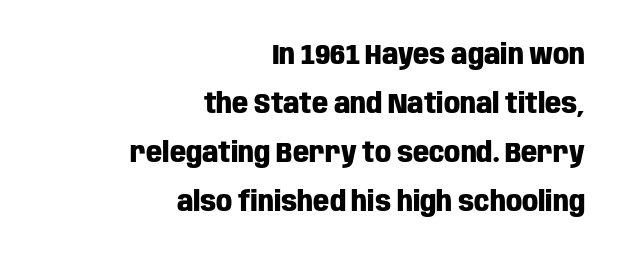
The image shows 28 px heavy, condensed sans-serif type, upright; set right-aligned, line spacing 1.75x, normal letter spacing, not underlined; low stroke contrast and a large x-height.
